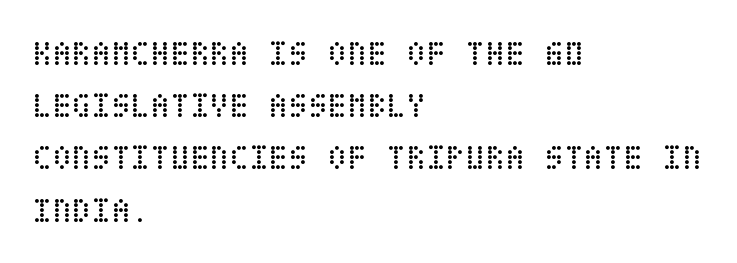
Q: Is the text bold? A: No.
Q: Is the text italic (slanted)? A: No, it is upright.
Q: Is the text underlined? A: No.
Q: How is the paragraph aligned? A: Left-aligned.
Q: Is the spacing between letters normal or unusually wide? A: Normal.
Q: Is the spacing between lines tight, normal or loose? A: Normal.
Q: Width (condensed, normal, or wide)? A: Condensed.
Q: Stroke contrast? A: Low.
Q: x-height? A: Large.
